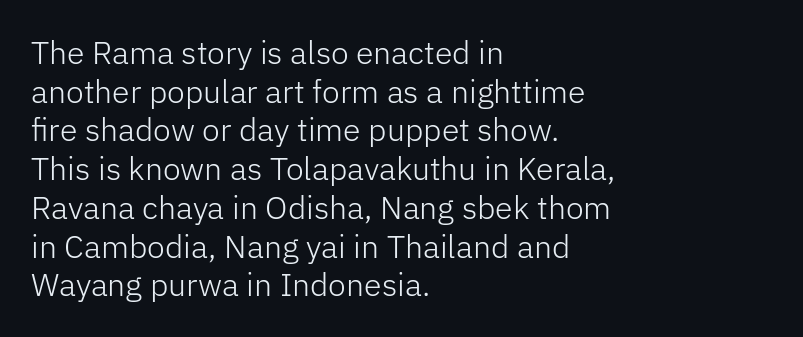
Each letter keeps its own natural width here, so spacing adapts to shape. Nobody touched the tracking dial on this one. Quick note: underline off. The lines in this sample share a left origin and differ only in where they stop. Posture: vertical. Note: no serifs on the glyphs.
